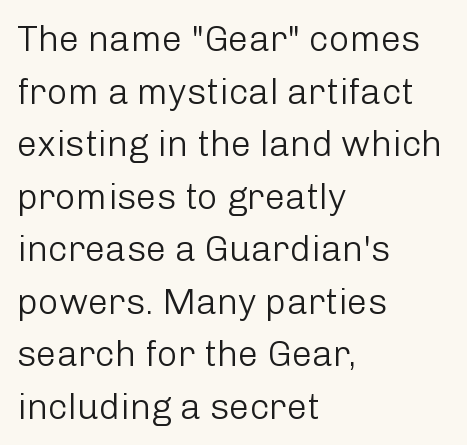
The image shows 36 px light sans-serif type, upright; set left-aligned, normal line spacing (1.46x), normal letter spacing, not underlined; low stroke contrast and a medium x-height.
